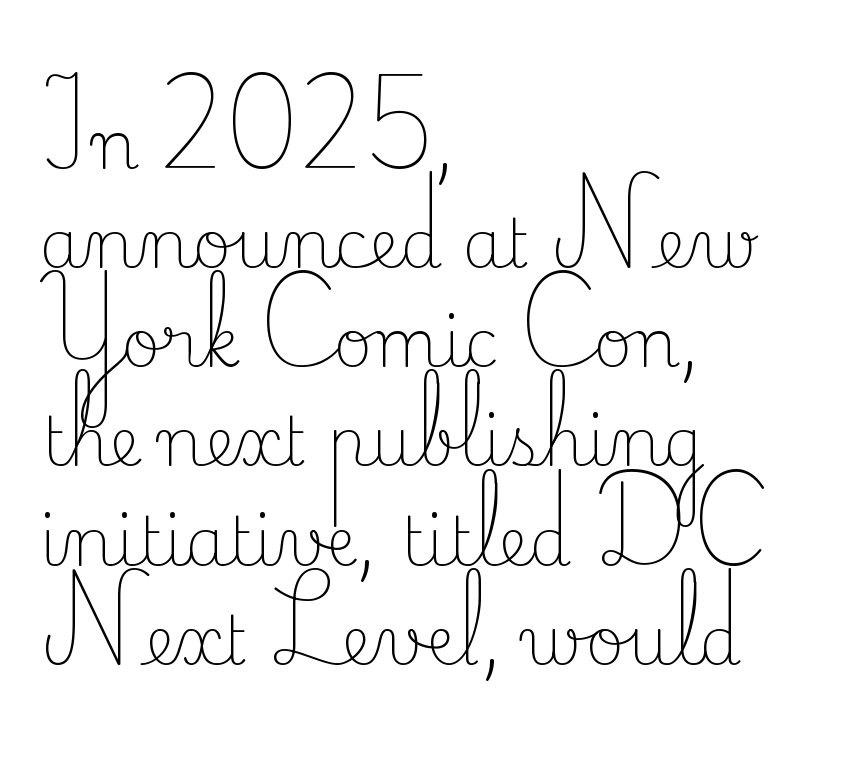
No chunkiness to these letters — they're not bold. Where is the straight margin? On the left. The rendering uses natural spacing where letterforms have individual widths. Style check: upright.
